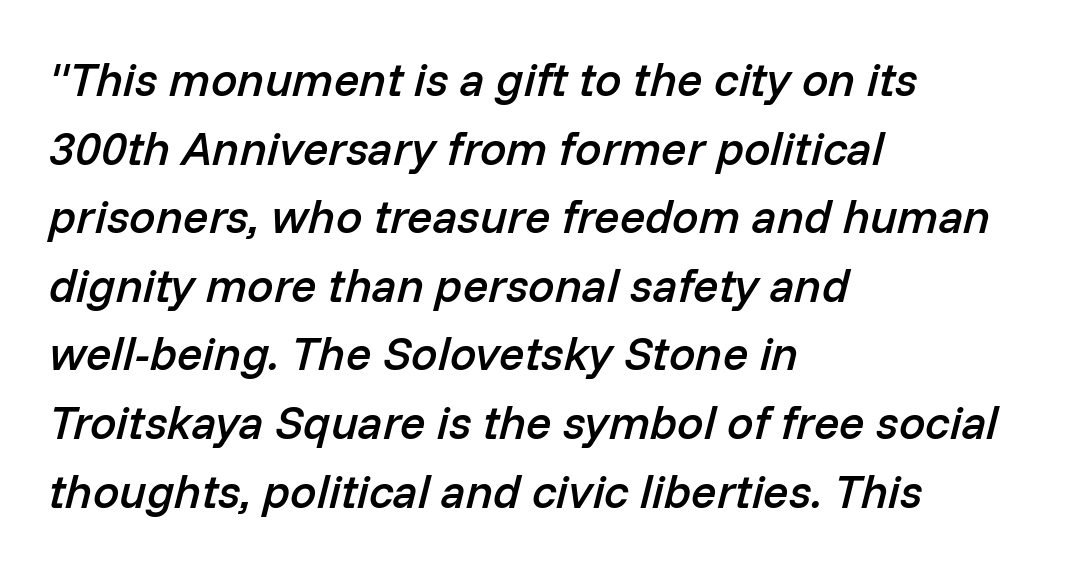
Q: Is the text bold? A: Semi-bold.
Q: Is the text italic (slanted)? A: Yes, it leans right by about 14 degrees.
Q: Is the text underlined? A: No.
Q: How is the paragraph aligned? A: Left-aligned.
Q: Is the spacing between letters normal or unusually wide? A: Normal.
Q: Is the spacing between lines tight, normal or loose? A: Normal.
Q: Width (condensed, normal, or wide)? A: Normal.
Q: Stroke contrast? A: Low.
Q: x-height? A: Medium.
Q: Monospaced? A: No.
